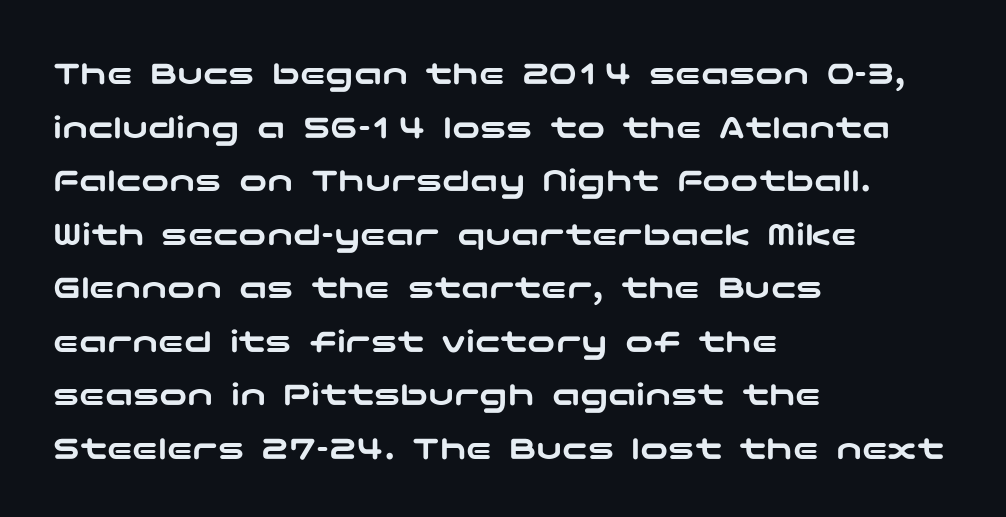
Q: Is the text italic (slanted)? A: No, it is upright.
Q: Is the typeface a serif or a sans-serif typeface? A: Sans-serif.
Q: Is the text underlined? A: No.
Q: How is the paragraph aligned? A: Left-aligned.
Q: Is the spacing between letters normal or unusually wide? A: Normal.
Q: Is the spacing between lines tight, normal or loose? A: Normal.
Q: Width (condensed, normal, or wide)? A: Wide.
Q: Stroke contrast? A: Low.
Q: x-height? A: Medium.
